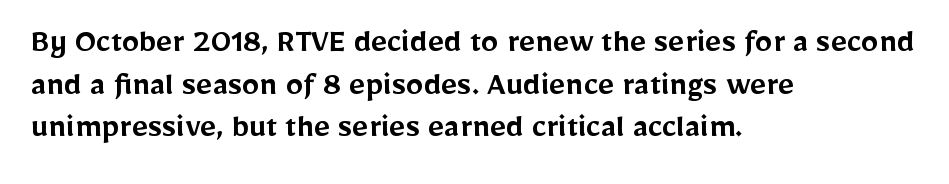
Lines of text with bare space underneath. The passage shown is semibold, sitting just below true bold. There is no visible air inserted between adjacent glyphs. Characters remain perfectly vertical along every line. The characters display no serif detailing; their extremities are plain. The lines in this sample share a left origin and differ only in where they stop.
